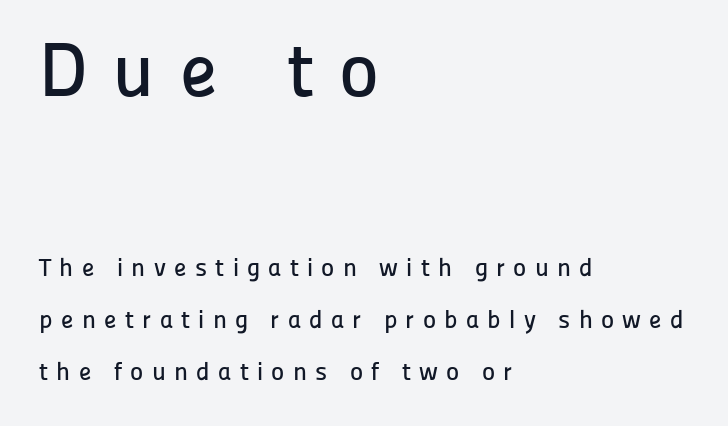
The image shows 76 px sans-serif type, upright; set left-aligned, loose line spacing (2.07x), unusually wide letter spacing (+0.33 em), not underlined; the first (top) block is 3.04x larger; low stroke contrast and a medium x-height.
